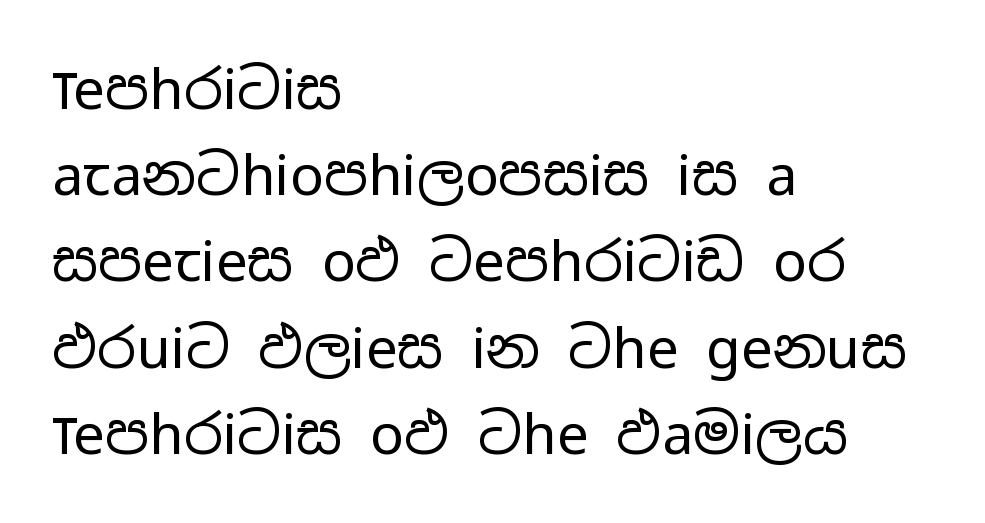
Descender tails drop into unmarked territory. Look at the tracking — it's just the regular setting, nothing added. Quick note: interline space is typical. The designer went with a sans here, leaving each stem footless.
